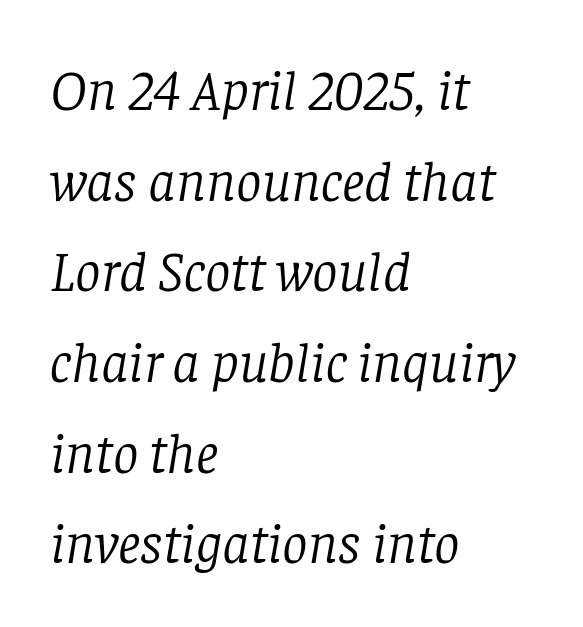
Q: Is the text bold? A: No.
Q: Is the text italic (slanted)? A: Yes, it leans right by about 8 degrees.
Q: Is the typeface a serif or a sans-serif typeface? A: Serif.
Q: Is the text underlined? A: No.
Q: How is the paragraph aligned? A: Left-aligned.
Q: Is the spacing between letters normal or unusually wide? A: Normal.
Q: Is the spacing between lines tight, normal or loose? A: Normal.
Q: Width (condensed, normal, or wide)? A: Normal.
Q: Stroke contrast? A: Low.
Q: x-height? A: Large.
Q: Monospaced? A: No.
